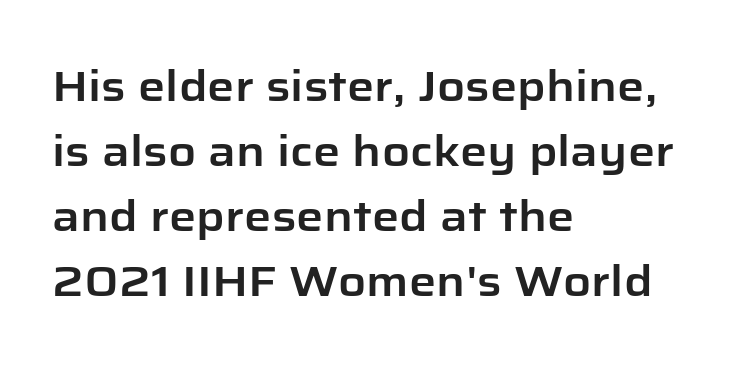
Rows of type keep a routine distance in the vertical direction. Decoration check: the copy has no underline. No feet cap the strokes, marking this as sans-serif type. What stands out about the letter spacing? Nothing — it is the standard amount. The compositor pushed each line to the left boundary. Posture: vertical.
